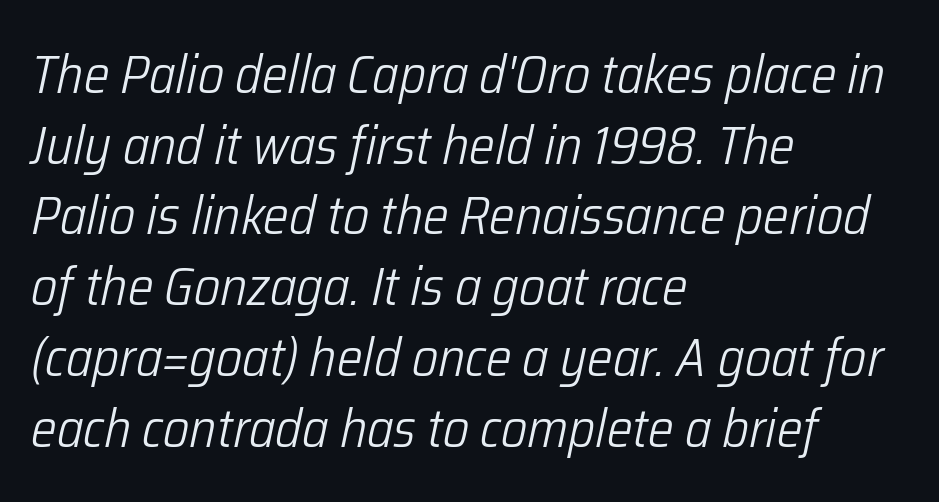
The image shows 54 px light, condensed type, italic (leaning right); set left-aligned, normal line spacing (1.31x), normal letter spacing, not underlined; low stroke contrast and a medium x-height.
